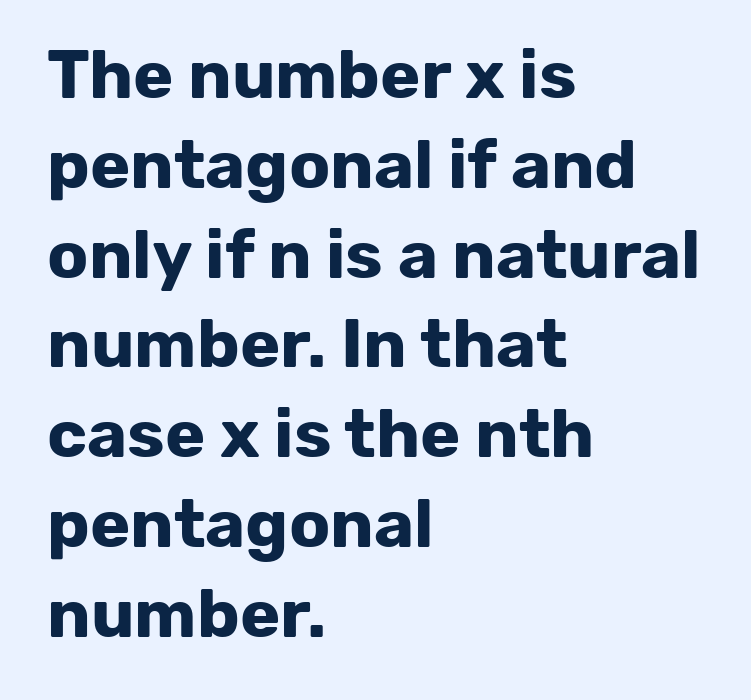
Q: Is the text bold? A: Yes.
Q: Is the text italic (slanted)? A: No, it is upright.
Q: Is the typeface a serif or a sans-serif typeface? A: Sans-serif.
Q: Is the text underlined? A: No.
Q: How is the paragraph aligned? A: Left-aligned.
Q: Is the spacing between letters normal or unusually wide? A: Normal.
Q: Is the spacing between lines tight, normal or loose? A: Normal.
Q: Width (condensed, normal, or wide)? A: Normal.
Q: Stroke contrast? A: Low.
Q: x-height? A: Medium.
Q: Monospaced? A: No.
